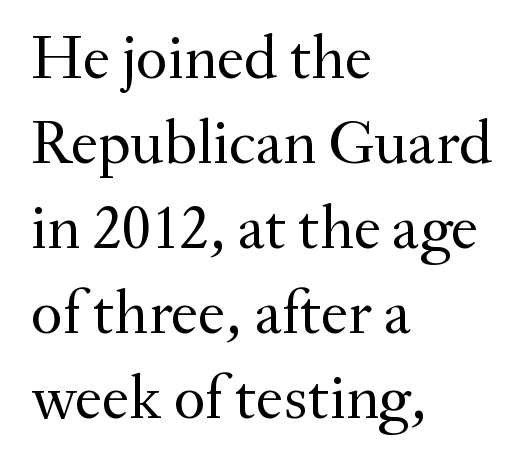
Spacing between characters is what you'd get straight out of the box. Where is the straight margin? On the left. Do the characters align in a grid? No, the font is proportional. Stroke thickness stays within the range of a standard reading face or lighter. Style check: upright.
